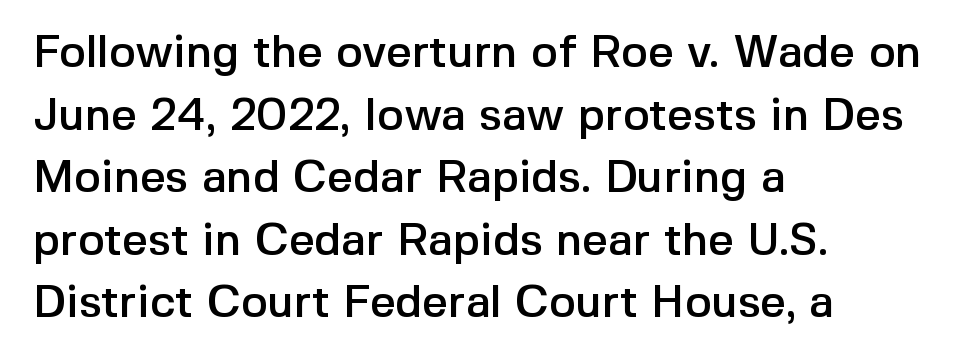
Horizontal bands of white between lines are of average thickness. The typeface chosen for these lines omits serifs. Horizontal alignment here is leftward, the default for most running prose. Note the varied advance widths — an 'i' is clearly narrower than an 'm'. Is there any slant? The stems are plumb.
